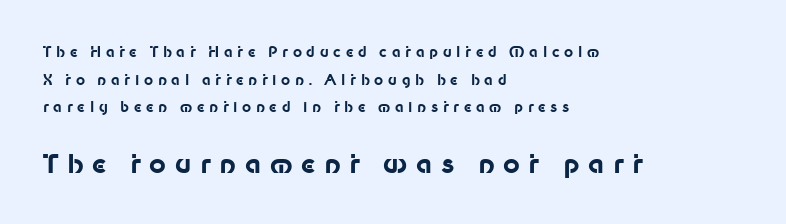
Q: Is the text bold? A: Yes.
Q: Is the text italic (slanted)? A: No, it is upright.
Q: Is the text underlined? A: No.
Q: How is the paragraph aligned? A: Left-aligned.
Q: Is the spacing between letters normal or unusually wide? A: Unusually wide.
Q: Is the spacing between lines tight, normal or loose? A: Loose.
Q: Which block of text is set in a larger size, the first (top) or the second (bottom)? A: The second (bottom) one.
